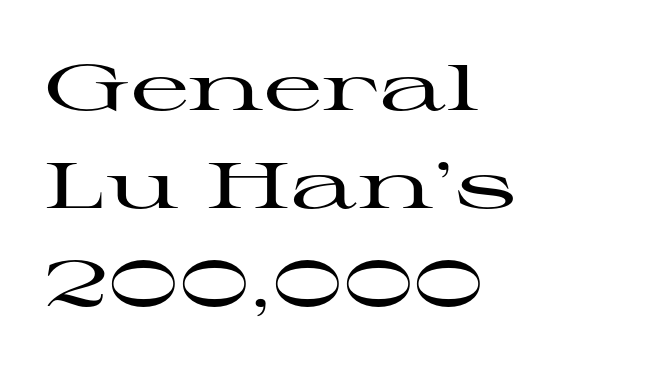
The image shows 64 px wide serif type, upright; set left-aligned, normal line spacing (1.53x), normal letter spacing, not underlined; high stroke contrast and a medium x-height.
